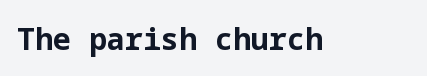
The image shows 30 px bold sans-serif type, upright; set normal letter spacing, not underlined; low stroke contrast and a medium x-height.
